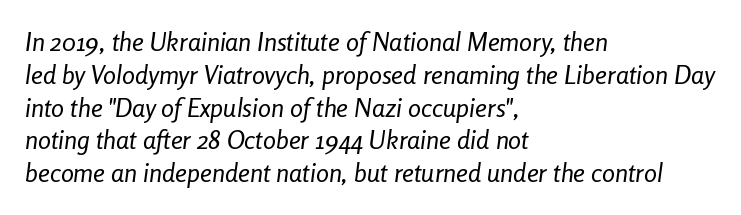
Q: Is the text bold? A: No.
Q: Is the text italic (slanted)? A: Yes, it leans right by about 8 degrees.
Q: Is the text underlined? A: No.
Q: How is the paragraph aligned? A: Left-aligned.
Q: Is the spacing between letters normal or unusually wide? A: Normal.
Q: Is the spacing between lines tight, normal or loose? A: Normal.
